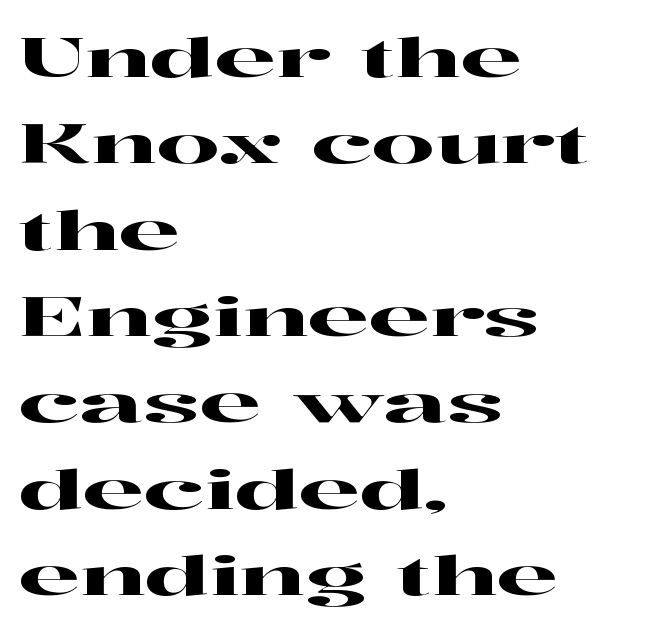
Q: Is the text italic (slanted)? A: No, it is upright.
Q: Is the typeface a serif or a sans-serif typeface? A: Serif.
Q: Is the text underlined? A: No.
Q: How is the paragraph aligned? A: Left-aligned.
Q: Is the spacing between letters normal or unusually wide? A: Normal.
Q: Is the spacing between lines tight, normal or loose? A: Normal.
Q: Width (condensed, normal, or wide)? A: Wide.
Q: Stroke contrast? A: High.
Q: x-height? A: Medium.
Q: Monospaced? A: No.
